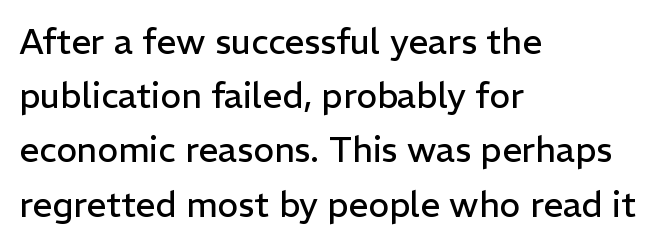
The image shows 35 px regular-weight sans-serif type, upright; set left-aligned, normal line spacing (1.55x), normal letter spacing, not underlined; low stroke contrast and a medium x-height.
